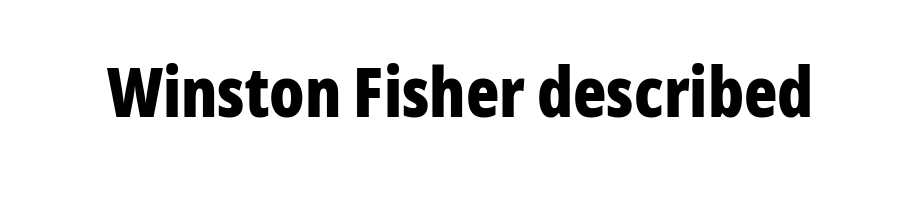
The image shows 69 px bold, condensed sans-serif type, upright; set normal letter spacing, not underlined; low stroke contrast and a medium x-height.
